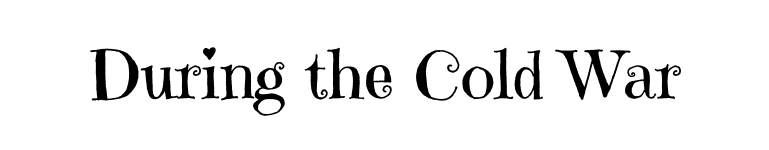
Q: Is the text bold? A: No.
Q: Is the text italic (slanted)? A: No, it is upright.
Q: Is the typeface a serif or a sans-serif typeface? A: Serif.
Q: Is the text underlined? A: No.
Q: Is the spacing between letters normal or unusually wide? A: Normal.
Q: Width (condensed, normal, or wide)? A: Normal.
Q: Stroke contrast? A: High.
Q: x-height? A: Medium.
Q: Monospaced? A: No.
